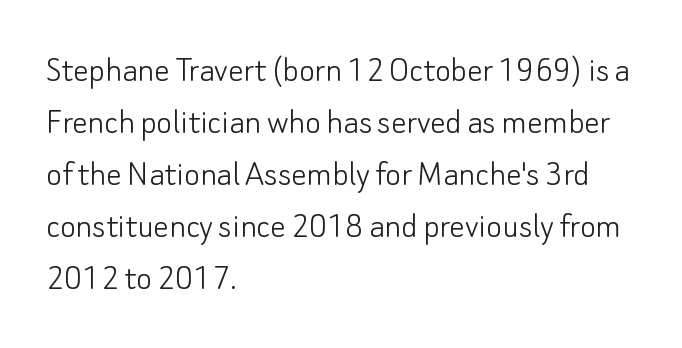
{"serif": "no", "italic": "no", "bold": "no", "weight": "light", "width": "normal", "stroke_contrast": "low", "x_height": "small", "monospaced": "no", "underline": "no", "align": "left", "line_spacing": "normal", "line_spacing_ratio": 1.37, "letter_spacing": "normal", "letter_spacing_em": 0.0, "glyph_px": 38}
